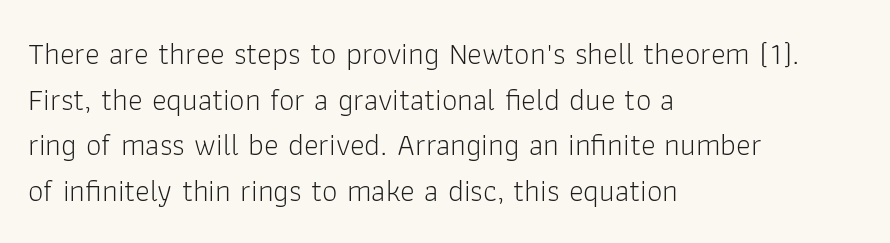
Q: Is the text bold? A: No.
Q: Is the text italic (slanted)? A: No, it is upright.
Q: Is the typeface a serif or a sans-serif typeface? A: Sans-serif.
Q: Is the text underlined? A: No.
Q: How is the paragraph aligned? A: Left-aligned.
Q: Is the spacing between letters normal or unusually wide? A: Normal.
Q: Is the spacing between lines tight, normal or loose? A: Normal.
Q: Width (condensed, normal, or wide)? A: Normal.
Q: Stroke contrast? A: Low.
Q: x-height? A: Medium.
Q: Monospaced? A: No.
